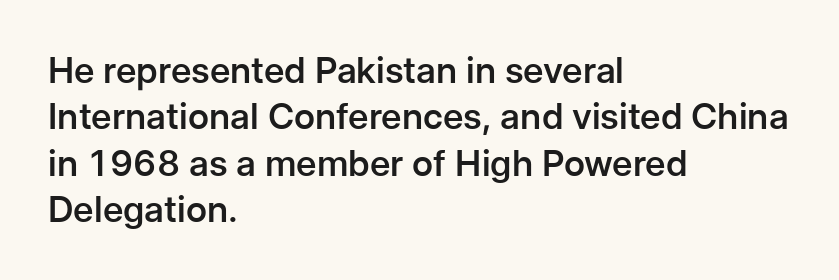
{"serif": "no", "italic": "no", "bold": "semi", "weight": "semibold", "width": "normal", "stroke_contrast": "low", "x_height": "medium", "monospaced": "no", "underline": "no", "align": "left", "line_spacing": "normal", "line_spacing_ratio": 1.29, "letter_spacing": "normal", "letter_spacing_em": 0.0, "glyph_px": 36}
